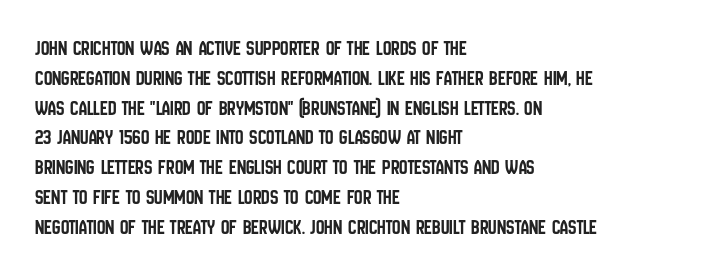
Q: Is the text italic (slanted)? A: No, it is upright.
Q: Is the text underlined? A: No.
Q: How is the paragraph aligned? A: Left-aligned.
Q: Is the spacing between letters normal or unusually wide? A: Normal.
Q: Is the spacing between lines tight, normal or loose? A: Normal.
